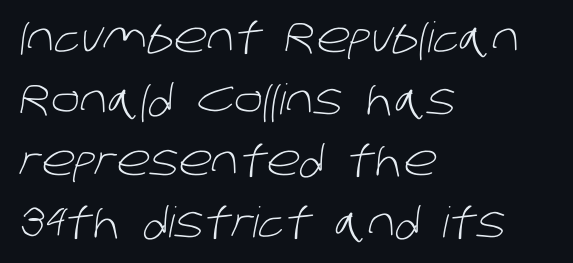
The image shows 42 px light sans-serif type; set left-aligned, normal line spacing (1.47x), normal letter spacing, not underlined; low stroke contrast and a large x-height.
